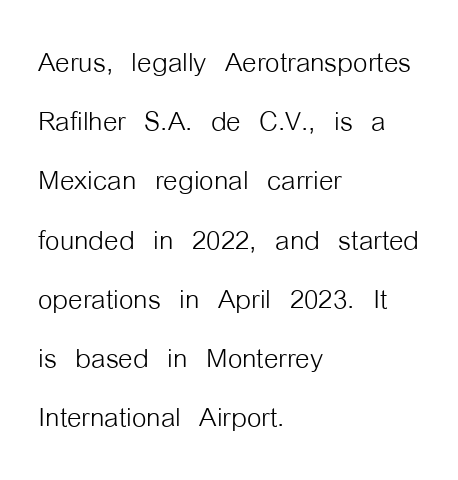
{"serif": "no", "italic": "no", "bold": "no", "weight": "light", "width": "condensed", "stroke_contrast": "low", "x_height": "medium", "monospaced": "no", "underline": "no", "align": "left", "line_spacing": "normal", "line_spacing_ratio": 1.6, "letter_spacing": "normal", "letter_spacing_em": 0.0, "glyph_px": 37}
